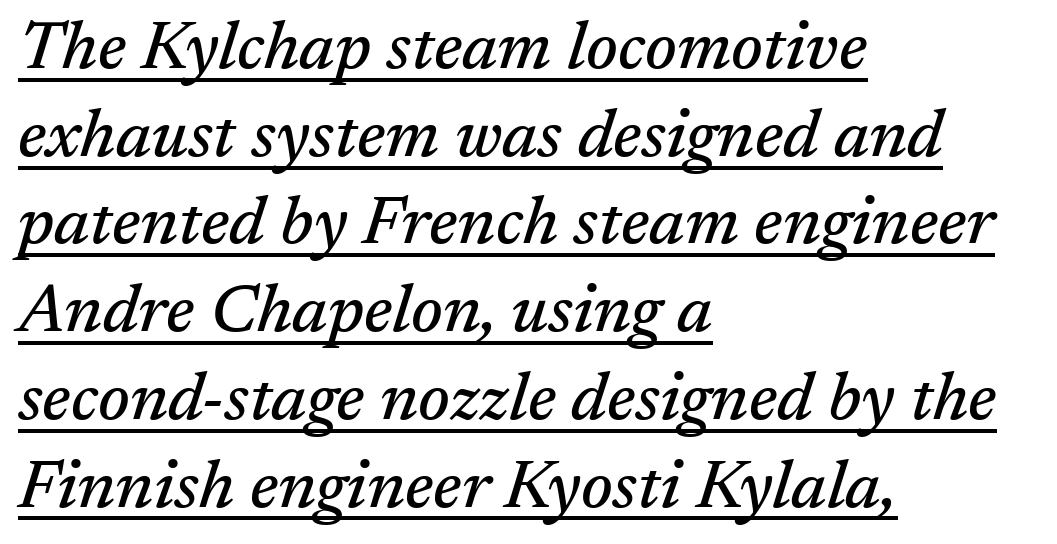
The image shows 68 px serif type, italic (leaning right); set left-aligned, normal line spacing (1.29x), normal letter spacing, underlined; medium stroke contrast and a medium x-height.
